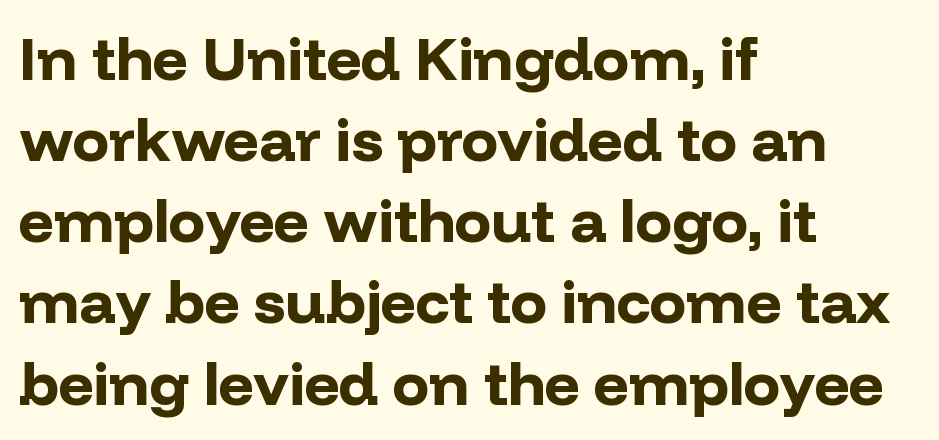
{"serif": "no", "italic": "no", "bold": "yes", "weight": "bold", "width": "normal", "stroke_contrast": "low", "x_height": "medium", "monospaced": "no", "underline": "no", "align": "left", "line_spacing": "normal", "line_spacing_ratio": 1.33, "letter_spacing": "normal", "letter_spacing_em": 0.0, "glyph_px": 61}
